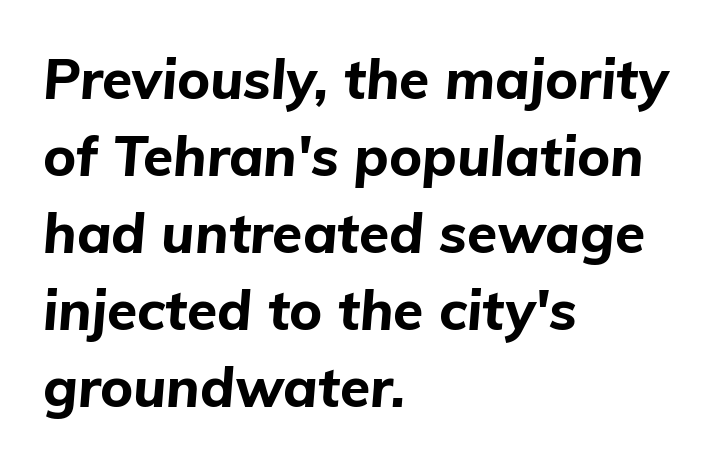
The image shows 55 px bold type, italic (leaning right); set left-aligned, normal line spacing (1.4x), normal letter spacing, not underlined; low stroke contrast and a medium x-height.
